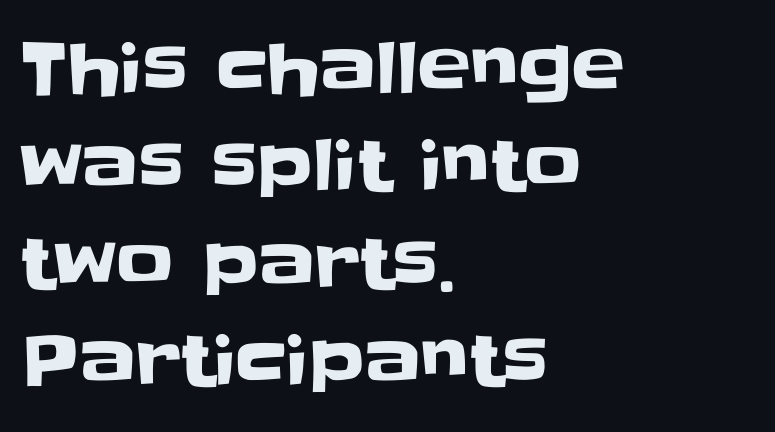
What's the leading like? Ordinary, nothing unusual. The glyphs in this specimen are sans serif. Leftover space on each line is placed entirely after the last word. Glance below the letters and you will spot only blank space.
